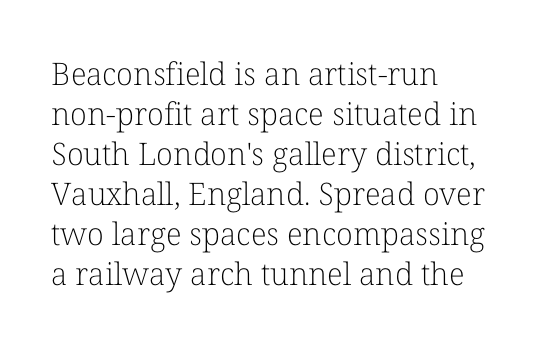
{"serif": "yes", "italic": "no", "bold": "no", "weight": "light", "width": "normal", "stroke_contrast": "low", "x_height": "medium", "monospaced": "no", "underline": "no", "align": "left", "line_spacing": "normal", "line_spacing_ratio": 1.29, "letter_spacing": "normal", "letter_spacing_em": 0.0, "glyph_px": 31}
